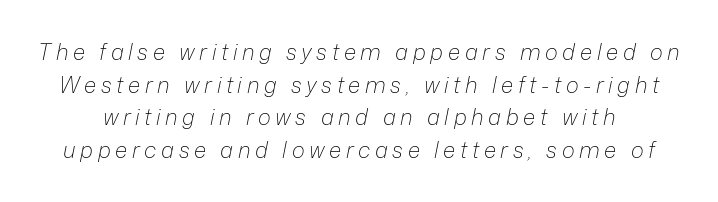
Q: Is the text bold? A: No.
Q: Is the text italic (slanted)? A: Yes, it leans right by about 12 degrees.
Q: Is the text underlined? A: No.
Q: Is the spacing between letters normal or unusually wide? A: Unusually wide.
Q: Is the spacing between lines tight, normal or loose? A: Normal.
